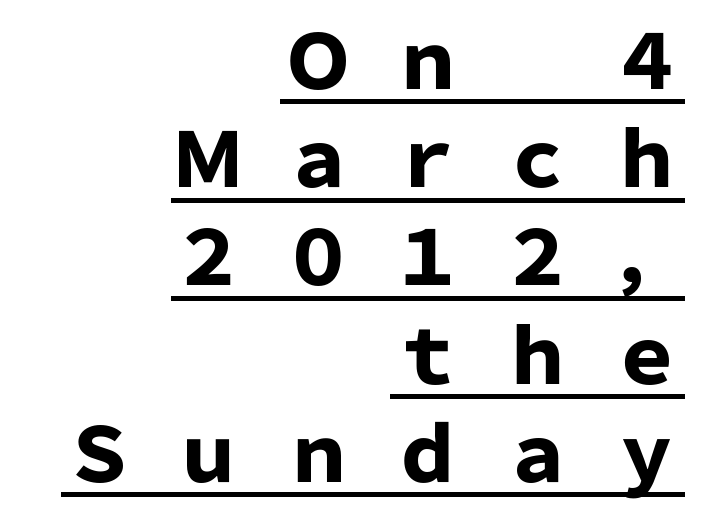
Q: Is the text bold? A: Yes.
Q: Is the text italic (slanted)? A: No, it is upright.
Q: Is the typeface a serif or a sans-serif typeface? A: Sans-serif.
Q: Is the text underlined? A: Yes.
Q: How is the paragraph aligned? A: Right-aligned.
Q: Is the spacing between letters normal or unusually wide? A: Unusually wide.
Q: Is the spacing between lines tight, normal or loose? A: Normal.
Q: Width (condensed, normal, or wide)? A: Normal.
Q: Stroke contrast? A: Low.
Q: x-height? A: Medium.
Q: Monospaced? A: No.
